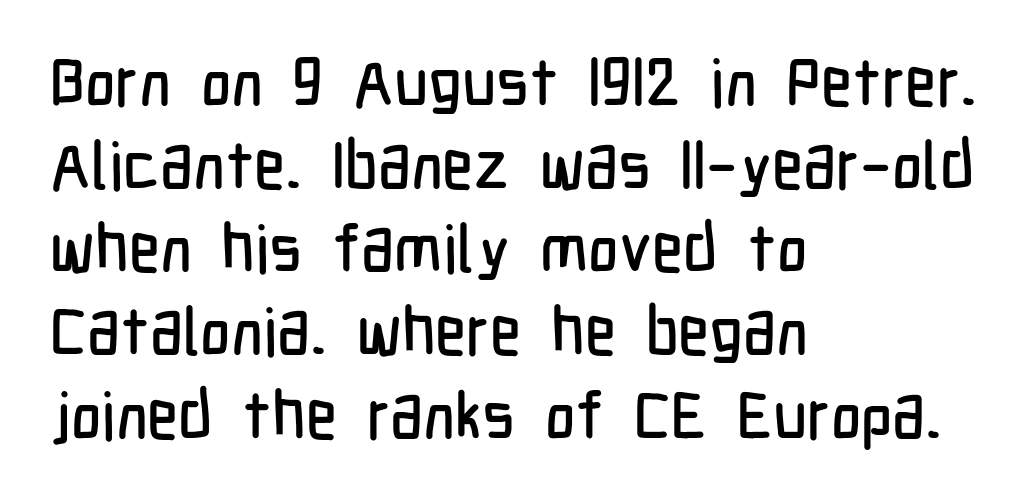
The image shows 66 px condensed sans-serif type, upright; set left-aligned, normal line spacing (1.26x), normal letter spacing, not underlined; low stroke contrast and a medium x-height.
